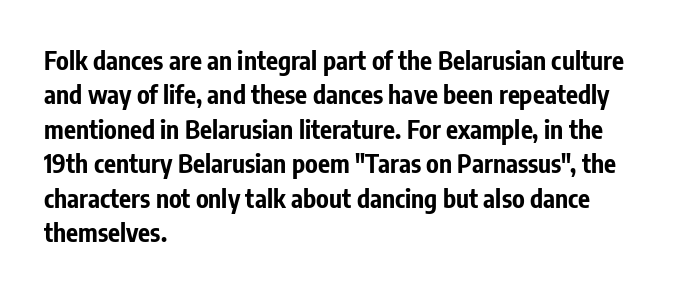
{"italic": "no", "bold": "yes", "underline": "no", "align": "left", "line_spacing": "normal", "line_spacing_ratio": 1.38, "letter_spacing": "normal", "letter_spacing_em": 0.0, "glyph_px": 25}
